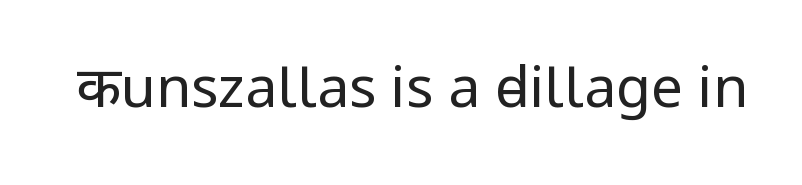
Only glyphs here, with clear space below each row. The typography opts for an upright posture over an oblique one. Spacing between characters is what you'd get straight out of the box. Typographically, this falls in the sans-serif category. The typeface has the unassuming heft of standard copy or less.
